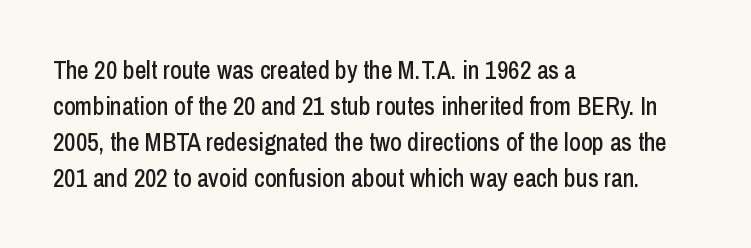
Q: Is the text italic (slanted)? A: No, it is upright.
Q: Is the text underlined? A: No.
Q: How is the paragraph aligned? A: Left-aligned.
Q: Is the spacing between letters normal or unusually wide? A: Normal.
Q: Is the spacing between lines tight, normal or loose? A: Normal.
